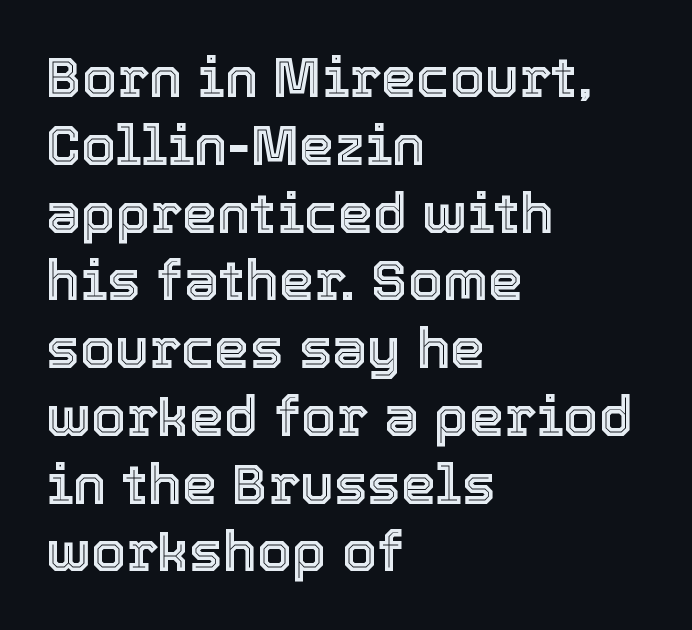
Q: Is the text italic (slanted)? A: No, it is upright.
Q: Is the text underlined? A: No.
Q: How is the paragraph aligned? A: Left-aligned.
Q: Is the spacing between letters normal or unusually wide? A: Normal.
Q: Width (condensed, normal, or wide)? A: Normal.
Q: x-height? A: Medium.
Q: Monospaced? A: No.
